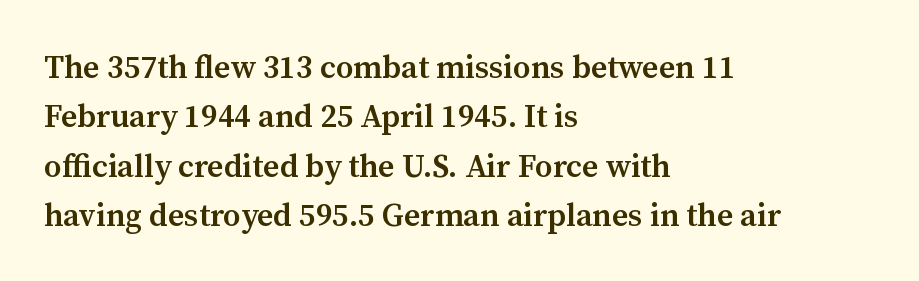
Words float on clear page, feet unadorned. The designer left line spacing at the default. This sample has the flowing, uneven cadence of proportional lettering. This rendering uses left alignment, leaving the right contour irregular. Designer's note — italics off, roman on. Type style note: has serifs.
